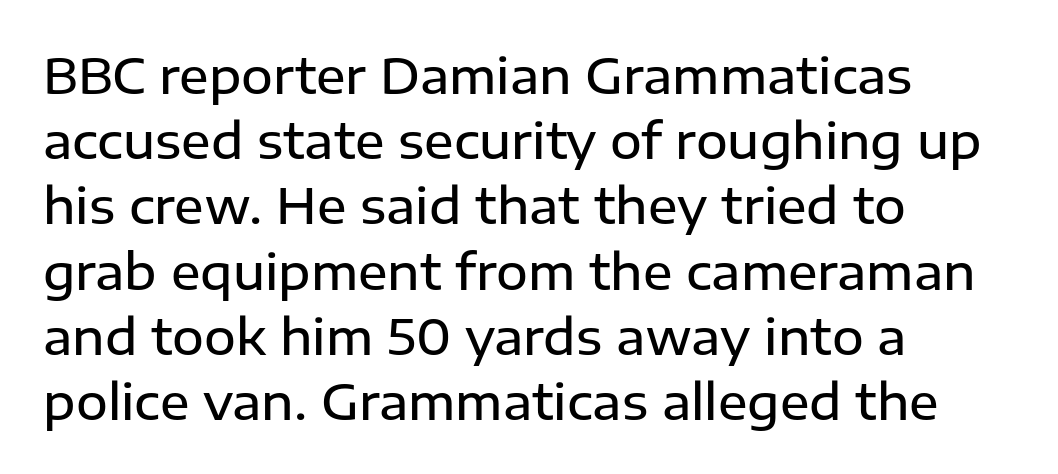
{"serif": "no", "italic": "no", "bold": "semi", "weight": "semibold", "width": "normal", "stroke_contrast": "low", "x_height": "medium", "monospaced": "no", "underline": "no", "align": "left", "line_spacing": "normal", "line_spacing_ratio": 1.33, "letter_spacing": "normal", "letter_spacing_em": 0.0, "glyph_px": 49}
